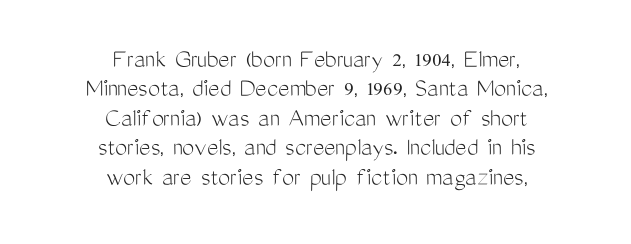
Is the letter spacing exaggerated? No — it looks like the ordinary default. Rule under the text: the space is simply empty. The rag falls on both sides of this text block equally. It's the straight-up-and-down kind of type.
